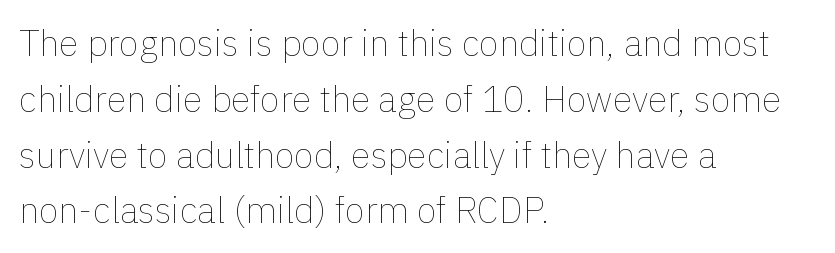
No extra tracking has been applied to these lines. The letters stand straight up with perfectly vertical stems. Rows of type keep a routine distance in the vertical direction. This sample has the flowing, uneven cadence of proportional lettering. Each line starts at the same left margin while the right side varies. These glyphs show unthickened strokes, regular width or finer.
